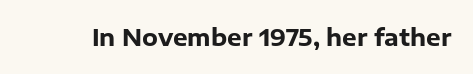
Q: Is the text bold? A: Yes.
Q: Is the text italic (slanted)? A: No, it is upright.
Q: Is the text underlined? A: No.
Q: Is the spacing between letters normal or unusually wide? A: Normal.
